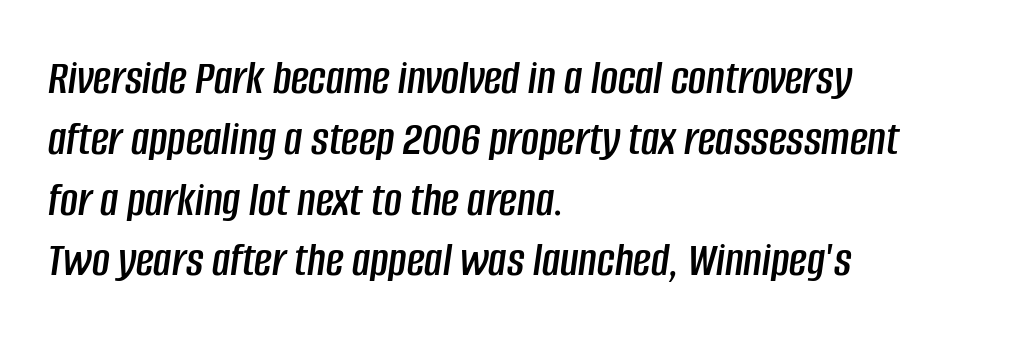
Q: Is the text italic (slanted)? A: Yes, it leans right by about 8 degrees.
Q: Is the text underlined? A: No.
Q: How is the paragraph aligned? A: Left-aligned.
Q: Is the spacing between letters normal or unusually wide? A: Normal.
Q: Width (condensed, normal, or wide)? A: Condensed.
Q: Stroke contrast? A: Low.
Q: x-height? A: Large.
Q: Monospaced? A: No.
